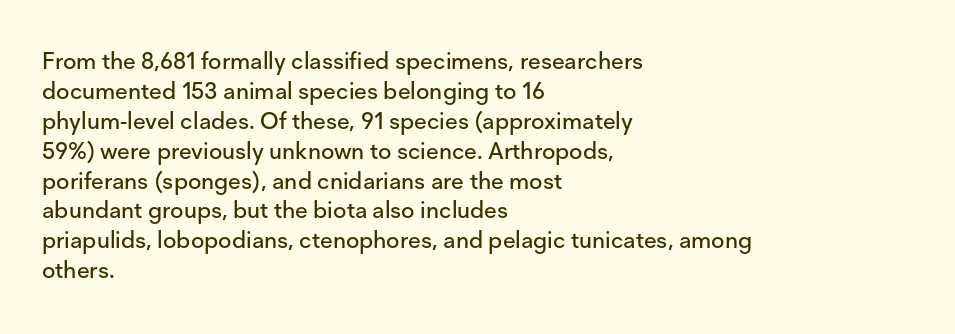
The rendering keeps characters at their native spacing. The string is rendered with underlining switched off. It's the straight-up-and-down kind of type. The paragraph has a hard left edge and a soft right edge. One glance says typical: line gaps are just what's usual.
